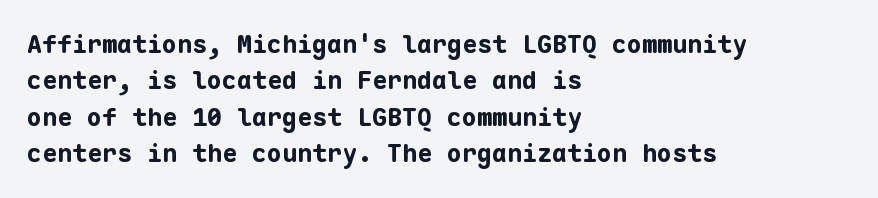
The image shows 25 px bold type, upright; set left-aligned, normal line spacing (1.46x), normal letter spacing, not underlined.
